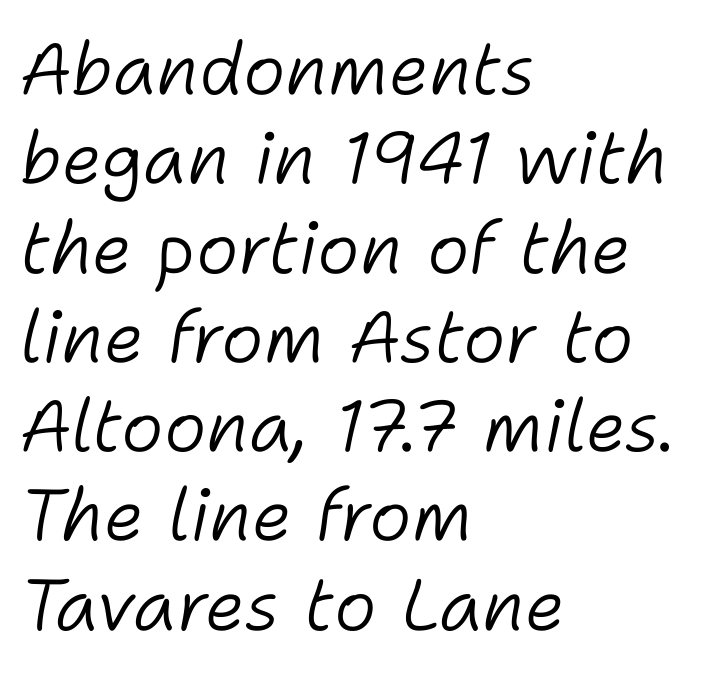
Q: Is the text bold? A: No.
Q: Is the text italic (slanted)? A: Yes, it leans right by about 11 degrees.
Q: Is the text underlined? A: No.
Q: How is the paragraph aligned? A: Left-aligned.
Q: Is the spacing between letters normal or unusually wide? A: Normal.
Q: Width (condensed, normal, or wide)? A: Normal.
Q: Stroke contrast? A: Low.
Q: x-height? A: Medium.
Q: Monospaced? A: No.
